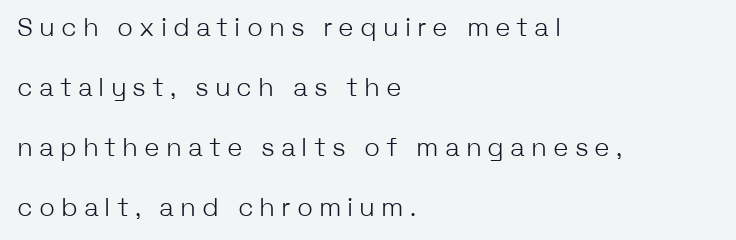
The strokes are not fattened; the text isn't bold. The paragraph shown leans on its left margin. Is there much room between lines? Yes — plenty of vertical air separates them. Students, note that the glyphs here are deliberately spaced far apart. Underline: absent.
